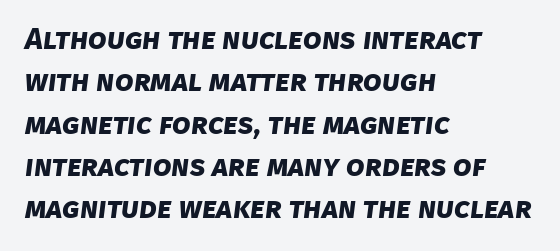
The image shows 30 px bold sans-serif type; set left-aligned, normal line spacing (1.41x), normal letter spacing, not underlined; low stroke contrast and a large x-height.
